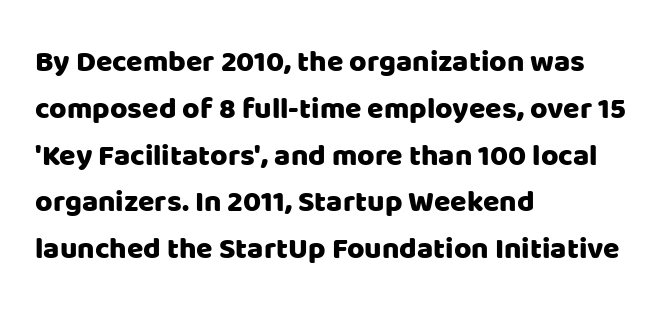
Q: Is the text italic (slanted)? A: No, it is upright.
Q: Is the typeface a serif or a sans-serif typeface? A: Sans-serif.
Q: Is the text underlined? A: No.
Q: How is the paragraph aligned? A: Left-aligned.
Q: Is the spacing between letters normal or unusually wide? A: Normal.
Q: Is the spacing between lines tight, normal or loose? A: Normal.
Q: Width (condensed, normal, or wide)? A: Normal.
Q: Stroke contrast? A: Low.
Q: x-height? A: Large.
Q: Monospaced? A: No.
